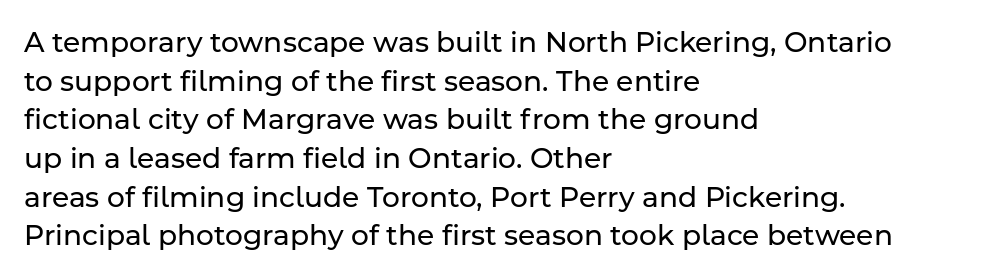
{"serif": "no", "italic": "no", "bold": "no", "weight": "regular", "width": "normal", "stroke_contrast": "low", "x_height": "medium", "monospaced": "no", "underline": "no", "align": "left", "line_spacing": "normal", "line_spacing_ratio": 1.38, "letter_spacing": "normal", "letter_spacing_em": 0.0, "glyph_px": 28}
